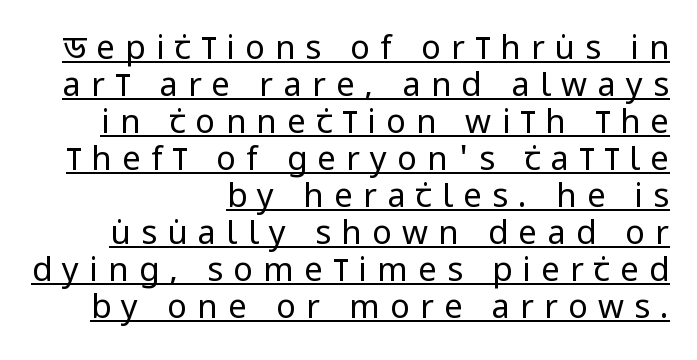
The image shows 33 px regular-weight, condensed sans-serif type, upright; set right-aligned, tight line spacing (1.12x), unusually wide letter spacing (+0.31 em), underlined; low stroke contrast and a large x-height.
